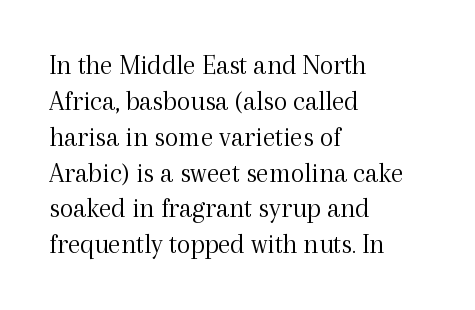
Q: Is the text bold? A: No.
Q: Is the text italic (slanted)? A: No, it is upright.
Q: Is the typeface a serif or a sans-serif typeface? A: Serif.
Q: Is the text underlined? A: No.
Q: How is the paragraph aligned? A: Left-aligned.
Q: Is the spacing between letters normal or unusually wide? A: Normal.
Q: Is the spacing between lines tight, normal or loose? A: Normal.
Q: Width (condensed, normal, or wide)? A: Normal.
Q: x-height? A: Medium.
Q: Monospaced? A: No.
